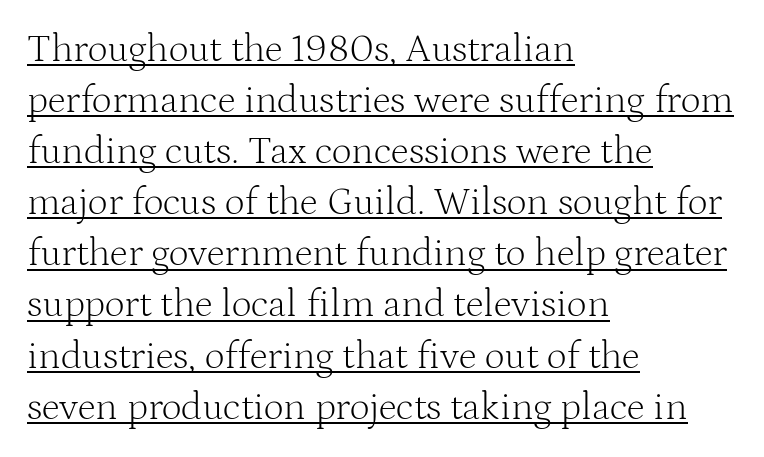
{"serif": "yes", "italic": "no", "bold": "no", "weight": "light", "width": "normal", "stroke_contrast": "medium", "x_height": "medium", "monospaced": "no", "underline": "yes", "align": "left", "line_spacing": "normal", "line_spacing_ratio": 1.31, "letter_spacing": "normal", "letter_spacing_em": 0.0, "glyph_px": 39}
